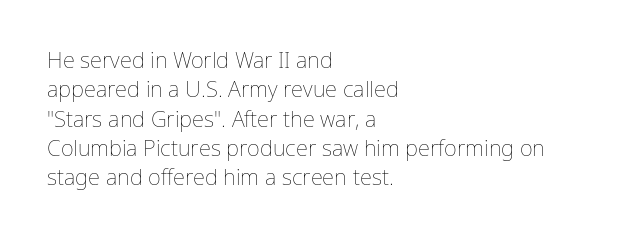
Q: Is the text bold? A: No.
Q: Is the text italic (slanted)? A: No, it is upright.
Q: Is the text underlined? A: No.
Q: How is the paragraph aligned? A: Left-aligned.
Q: Is the spacing between letters normal or unusually wide? A: Normal.
Q: Is the spacing between lines tight, normal or loose? A: Normal.
